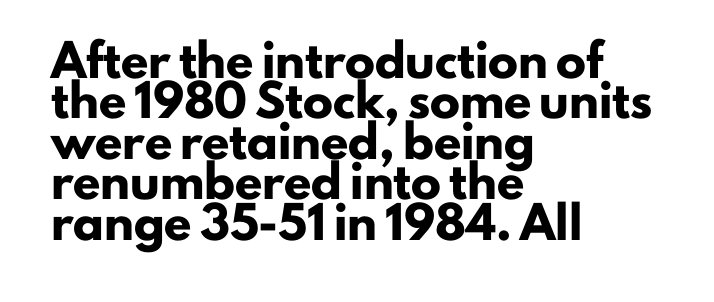
{"serif": "no", "italic": "no", "bold": "yes", "weight": "heavy", "width": "normal", "stroke_contrast": "low", "x_height": "small", "monospaced": "no", "underline": "no", "align": "left", "line_spacing": "normal", "line_spacing_ratio": 1.35, "letter_spacing": "normal", "letter_spacing_em": 0.0, "glyph_px": 30}
